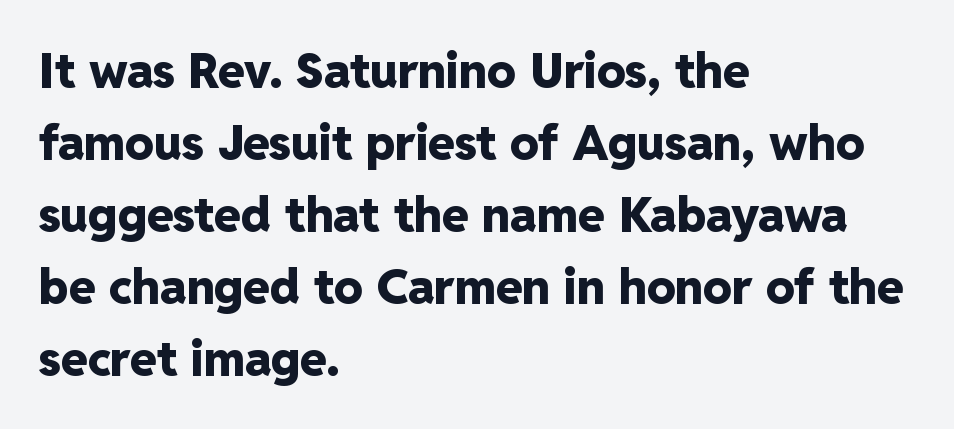
{"serif": "no", "italic": "no", "bold": "yes", "weight": "heavy", "width": "normal", "stroke_contrast": "low", "x_height": "medium", "monospaced": "no", "underline": "no", "align": "left", "line_spacing": "normal", "line_spacing_ratio": 1.5, "letter_spacing": "normal", "letter_spacing_em": 0.0, "glyph_px": 48}
